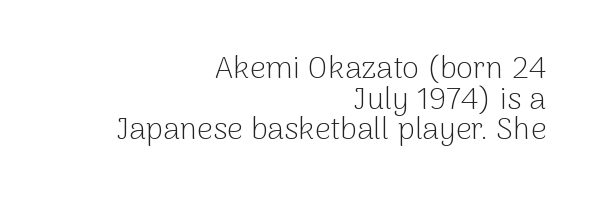
Any mark beneath the type? The region is blank. The line-height multiplier appears low, near solid setting. Teacher's note: observe the even right margin — that is flush-right alignment. Do the characters align in a grid? No, the font is proportional. The text was rendered using a sans face with plain stroke endings.
